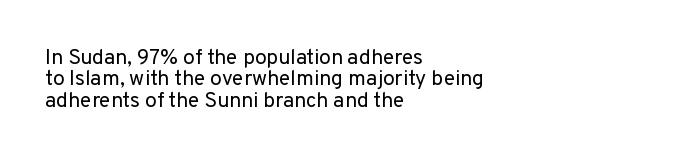
{"italic": "no", "bold": "no", "underline": "no", "align": "left", "line_spacing": "tight", "line_spacing_ratio": 1.02, "letter_spacing": "normal", "letter_spacing_em": 0.0, "glyph_px": 21}
